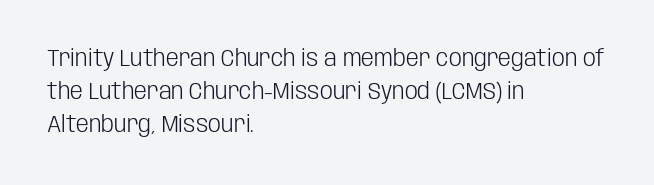
Q: Is the text bold? A: No.
Q: Is the text italic (slanted)? A: No, it is upright.
Q: Is the text underlined? A: No.
Q: How is the paragraph aligned? A: Left-aligned.
Q: Is the spacing between letters normal or unusually wide? A: Normal.
Q: Is the spacing between lines tight, normal or loose? A: Normal.
